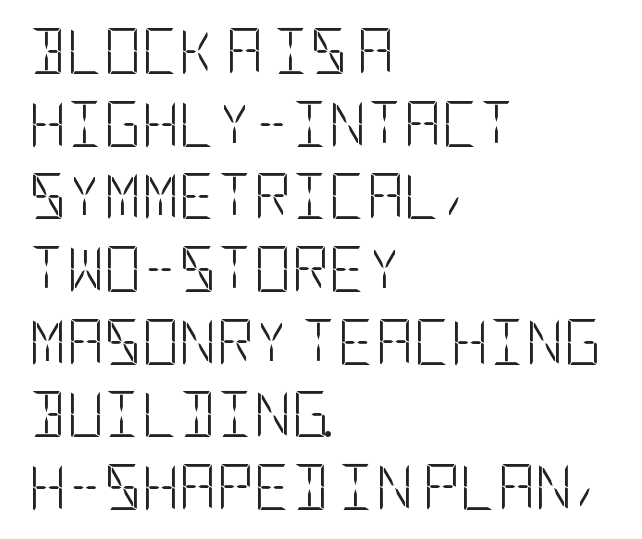
{"serif": "no", "italic": "no", "bold": "no", "weight": "light", "width": "condensed", "stroke_contrast": "low", "x_height": "large", "underline": "no", "align": "left", "line_spacing": "normal", "line_spacing_ratio": 1.58, "letter_spacing": "normal", "letter_spacing_em": 0.0, "glyph_px": 46}
